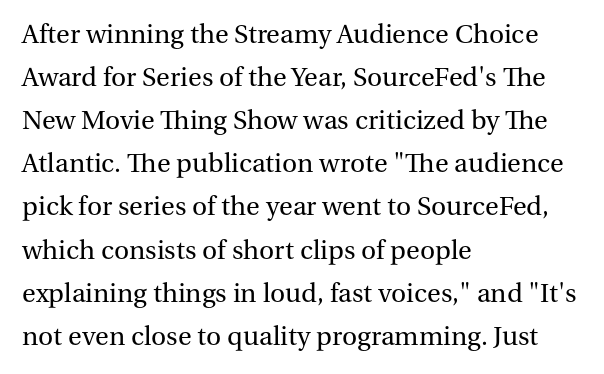
Q: Is the text bold? A: No.
Q: Is the text italic (slanted)? A: No, it is upright.
Q: Is the typeface a serif or a sans-serif typeface? A: Serif.
Q: Is the text underlined? A: No.
Q: How is the paragraph aligned? A: Left-aligned.
Q: Is the spacing between letters normal or unusually wide? A: Normal.
Q: Is the spacing between lines tight, normal or loose? A: Normal.
Q: Width (condensed, normal, or wide)? A: Normal.
Q: Stroke contrast? A: Medium.
Q: x-height? A: Medium.
Q: Monospaced? A: No.
